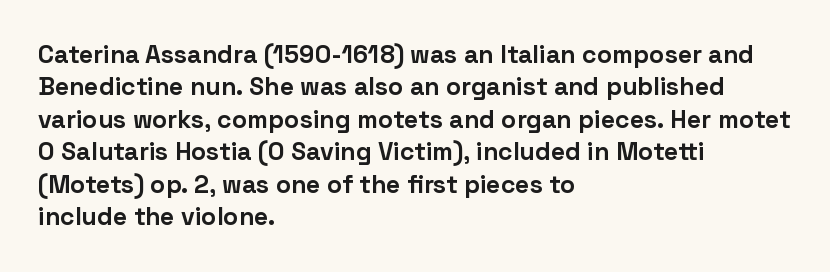
{"italic": "no", "bold": "yes", "underline": "no", "align": "left", "line_spacing": "normal", "line_spacing_ratio": 1.3, "letter_spacing": "normal", "letter_spacing_em": 0.0, "glyph_px": 25}
